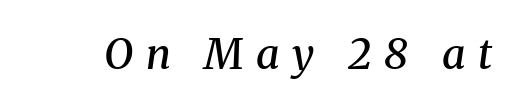
The image shows 42 px semibold serif type, italic (leaning right); set unusually wide letter spacing (+0.3 em), not underlined; medium stroke contrast and a medium x-height.
